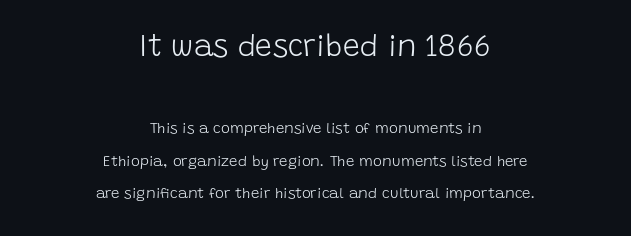
The image shows 30 px light sans-serif type, upright; set centered, loose line spacing (2.15x), normal letter spacing, not underlined; the first (top) block is 2.0x larger; low stroke contrast and a large x-height.
